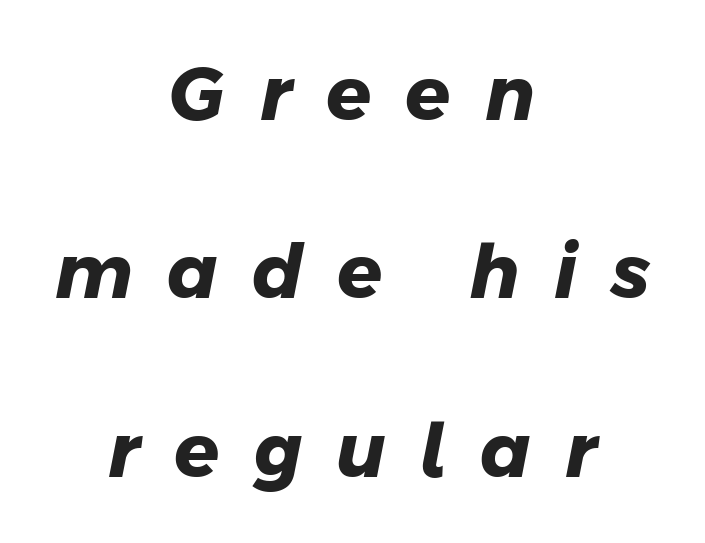
The image shows 74 px heavy sans-serif type; set centered, loose line spacing (2.41x), unusually wide letter spacing (+0.46 em), not underlined; low stroke contrast and a medium x-height.
